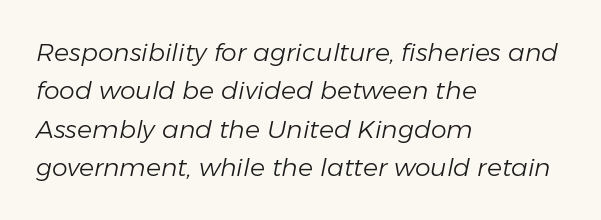
The image shows 25 px text type, italic (leaning right); set left-aligned, normal line spacing (1.54x), normal letter spacing, not underlined.
